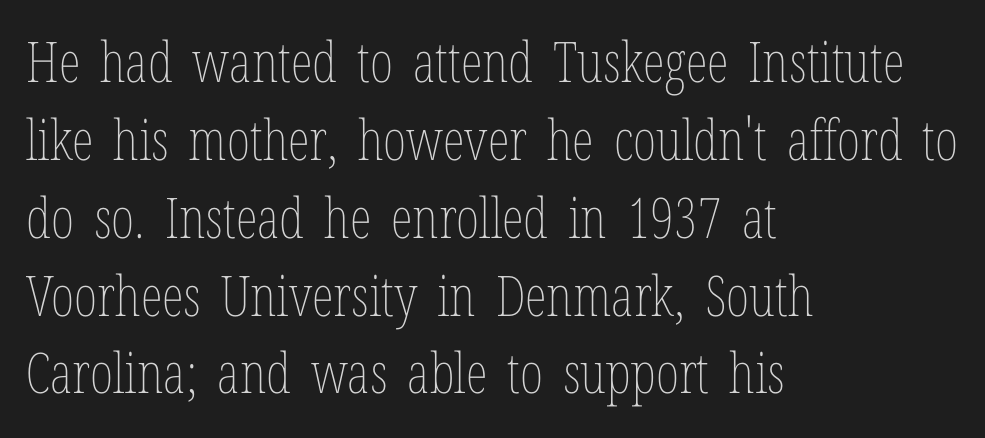
Do the characters align in a grid? No, the font is proportional. No extra tracking has been applied to these lines. The space directly below the letters is spotless. Short and long lines alike share a common starting point at left. The passage shown stacks its lines at a standard gap. This sample uses an upright cut, with every glyph sitting square on the baseline.
